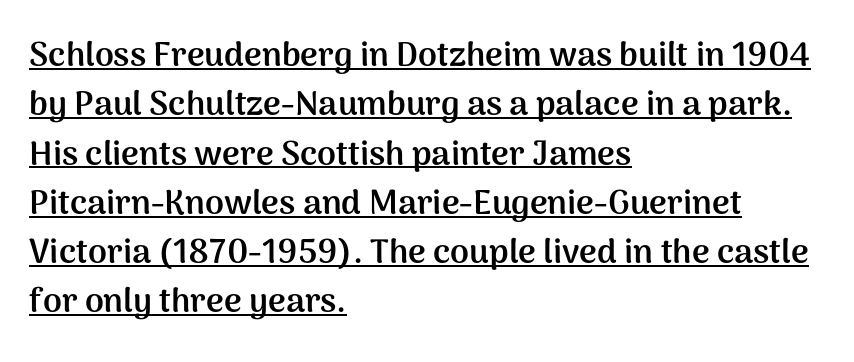
Each line of the rendering has a horizontal stroke beneath the glyphs. If you drew a ruler down the left edge, every line would touch it. The rendering uses natural spacing where letterforms have individual widths. Spacing between characters is what you'd get straight out of the box. Summary of vertical rhythm: regular, with standard interline spacing.
